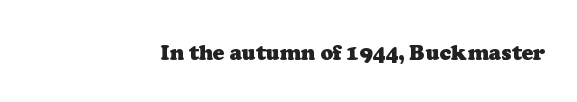
Q: Is the text bold? A: Yes.
Q: Is the text underlined? A: No.
Q: Is the spacing between letters normal or unusually wide? A: Normal.
